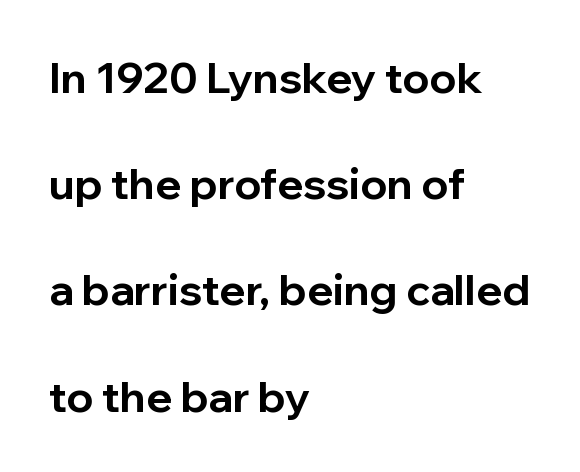
The image shows 43 px bold sans-serif type, upright; set left-aligned, loose line spacing (2.47x), normal letter spacing, not underlined; low stroke contrast and a medium x-height.
